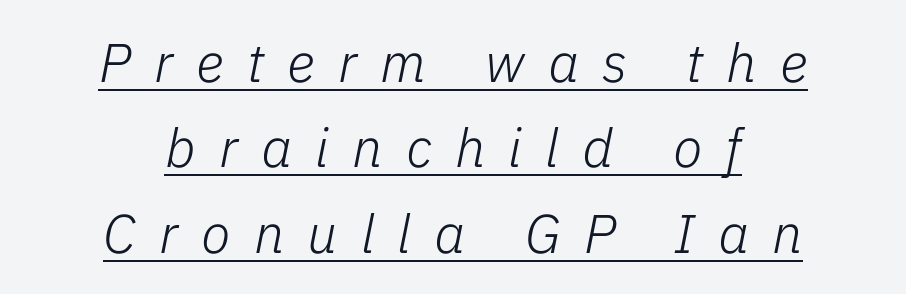
The image shows 54 px light type, italic (leaning right); set centered, normal line spacing (1.58x), unusually wide letter spacing (+0.43 em), underlined; low stroke contrast and a medium x-height.
